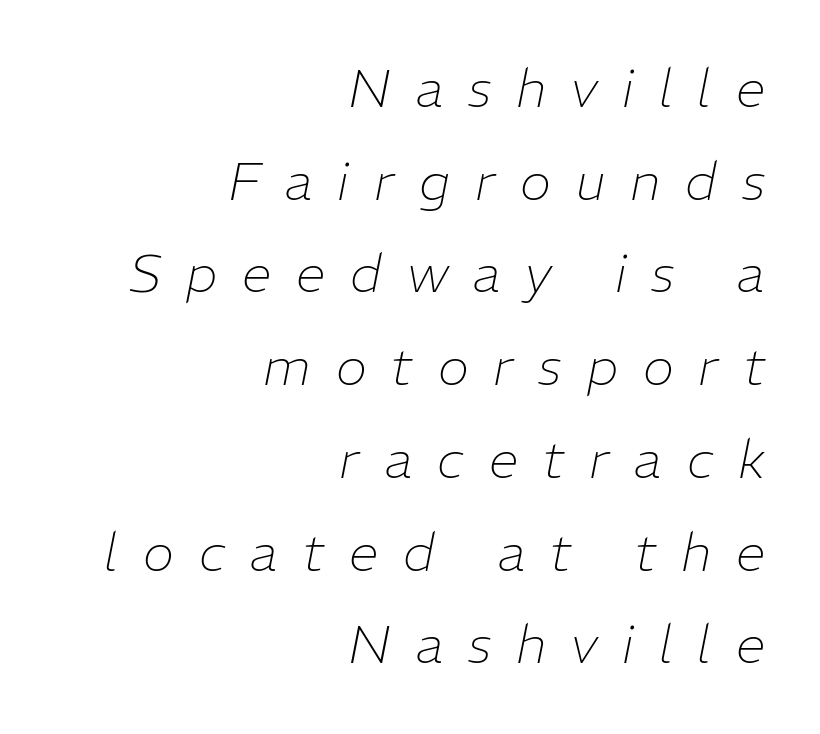
{"italic": "yes", "lean": "right", "slant_degrees": 11, "bold": "no", "weight": "thin", "width": "normal", "stroke_contrast": "low", "x_height": "medium", "monospaced": "no", "underline": "no", "align": "right", "line_spacing_ratio": 1.75, "letter_spacing": "wide", "letter_spacing_em": 0.47, "glyph_px": 53}
